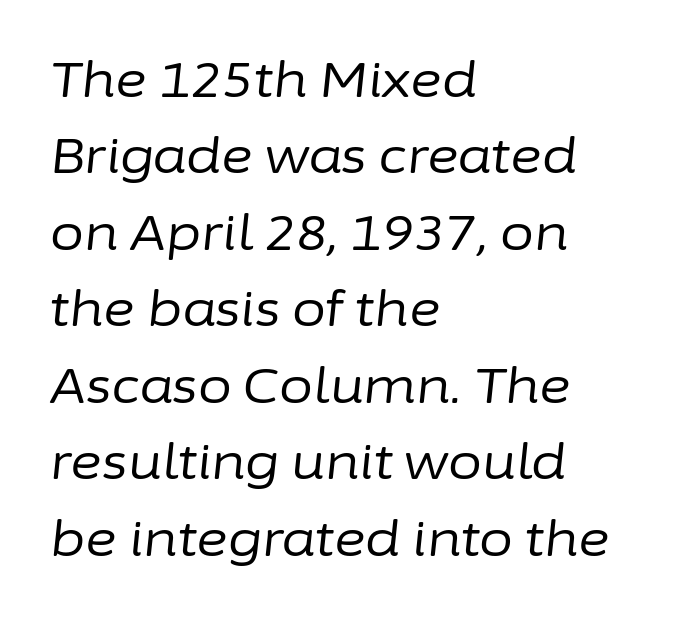
{"italic": "yes", "lean": "right", "slant_degrees": 6, "bold": "no", "weight": "regular", "width": "normal", "stroke_contrast": "low", "x_height": "medium", "monospaced": "no", "underline": "no", "align": "left", "line_spacing": "normal", "line_spacing_ratio": 1.56, "letter_spacing": "normal", "letter_spacing_em": 0.0, "glyph_px": 49}
